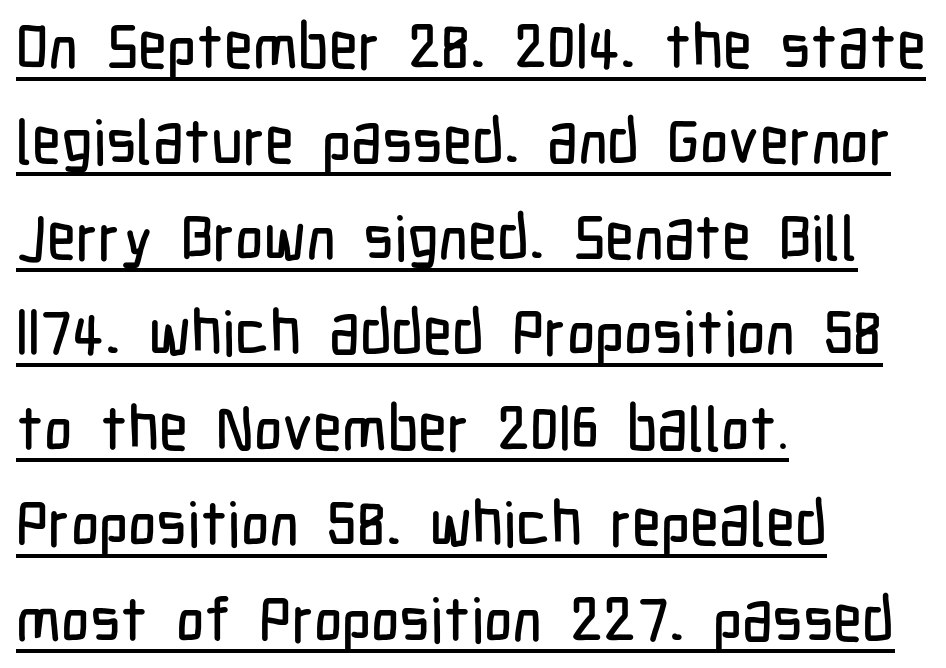
The image shows 62 px condensed sans-serif type, upright; set left-aligned, normal line spacing (1.54x), normal letter spacing, underlined; low stroke contrast and a medium x-height.
